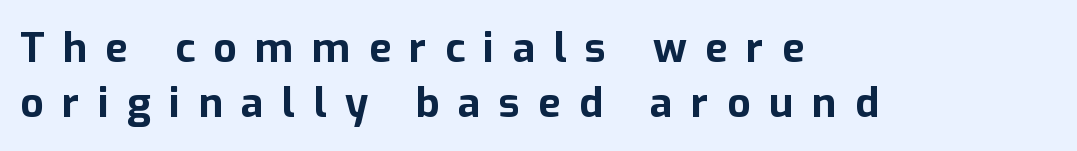
{"serif": "no", "italic": "no", "bold": "yes", "weight": "bold", "width": "normal", "stroke_contrast": "low", "x_height": "medium", "monospaced": "no", "underline": "no", "align": "left", "line_spacing": "normal", "line_spacing_ratio": 1.33, "letter_spacing": "wide", "letter_spacing_em": 0.45, "glyph_px": 41}
